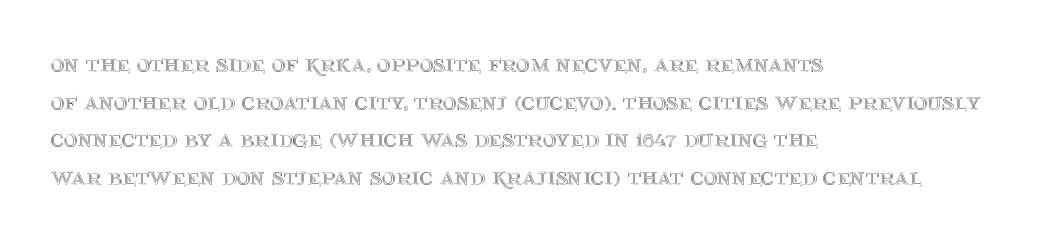
Q: Is the text italic (slanted)? A: No, it is upright.
Q: Is the text underlined? A: No.
Q: How is the paragraph aligned? A: Left-aligned.
Q: Is the spacing between letters normal or unusually wide? A: Normal.
Q: Is the spacing between lines tight, normal or loose? A: Normal.
